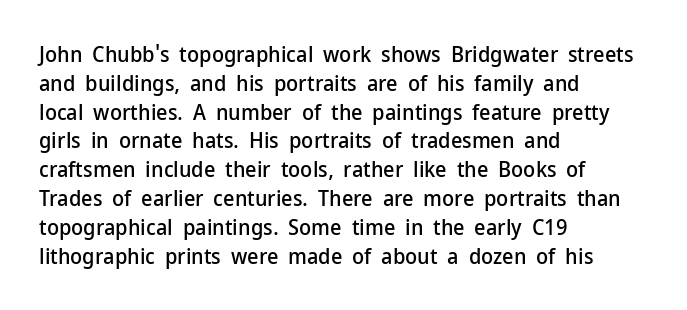
Descender tails drop into unmarked territory. Horizontal alignment here is leftward, the default for most running prose. Does extra space separate the letters? No, they use regular spacing. Upright lettering throughout. Evenly set lines give the paragraph a standard silhouette.
